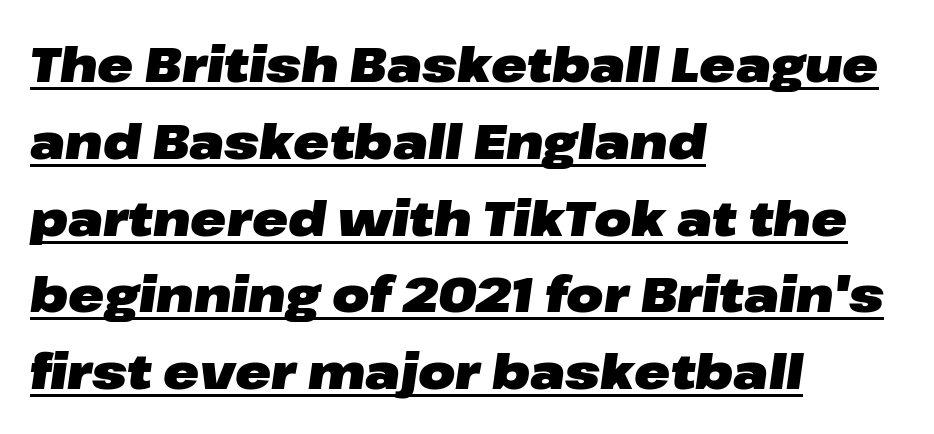
Q: Is the text bold? A: Yes.
Q: Is the text italic (slanted)? A: Yes, it leans right by about 8 degrees.
Q: Is the text underlined? A: Yes.
Q: How is the paragraph aligned? A: Left-aligned.
Q: Is the spacing between letters normal or unusually wide? A: Normal.
Q: Is the spacing between lines tight, normal or loose? A: Normal.
Q: Width (condensed, normal, or wide)? A: Wide.
Q: Stroke contrast? A: Low.
Q: x-height? A: Medium.
Q: Monospaced? A: No.
